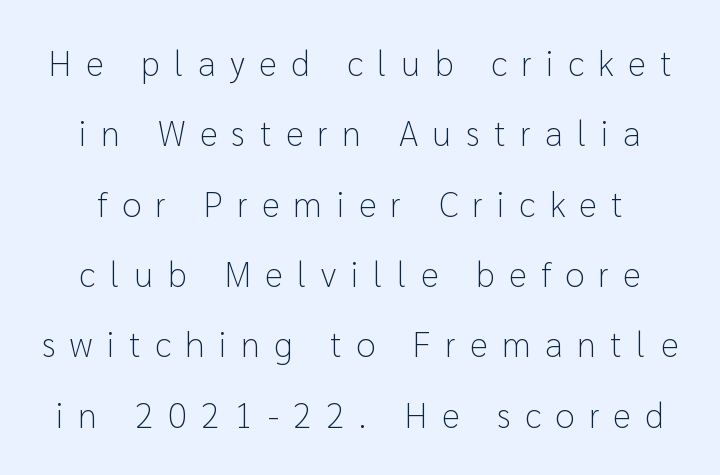
Q: Is the text bold? A: No.
Q: Is the text italic (slanted)? A: No, it is upright.
Q: Is the typeface a serif or a sans-serif typeface? A: Sans-serif.
Q: Is the text underlined? A: No.
Q: Is the spacing between letters normal or unusually wide? A: Unusually wide.
Q: Is the spacing between lines tight, normal or loose? A: Loose.
Q: Width (condensed, normal, or wide)? A: Normal.
Q: Stroke contrast? A: Low.
Q: x-height? A: Medium.
Q: Monospaced? A: No.
